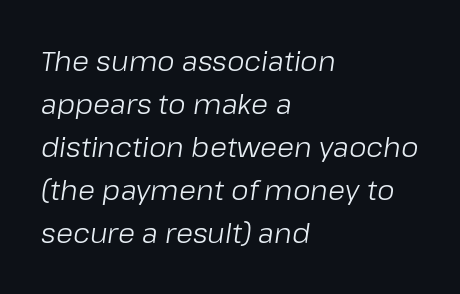
A clean baseline with only descenders dipping below it. Bold? No — there's no thickening of the strokes. Students, note that the glyphs here touch the page at normal intervals. It's the slanting kind of type. Line spacing here is normal.
